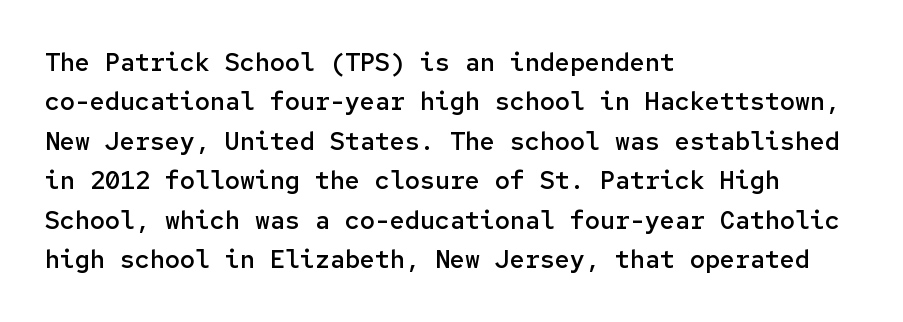
Underlining? Definitely not there. This sample uses plain, unmodified letter spacing. Is there any slant? The stems are plumb. A classic flush-left, rag-right setting is used for this passage.
